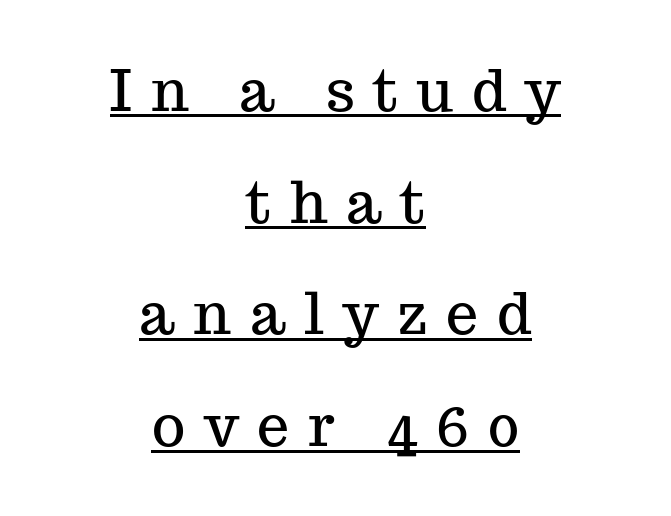
Q: Is the text italic (slanted)? A: No, it is upright.
Q: Is the typeface a serif or a sans-serif typeface? A: Serif.
Q: Is the text underlined? A: Yes.
Q: How is the paragraph aligned? A: Centered.
Q: Is the spacing between letters normal or unusually wide? A: Unusually wide.
Q: Is the spacing between lines tight, normal or loose? A: Loose.
Q: Width (condensed, normal, or wide)? A: Normal.
Q: Stroke contrast? A: Medium.
Q: x-height? A: Medium.
Q: Monospaced? A: No.
